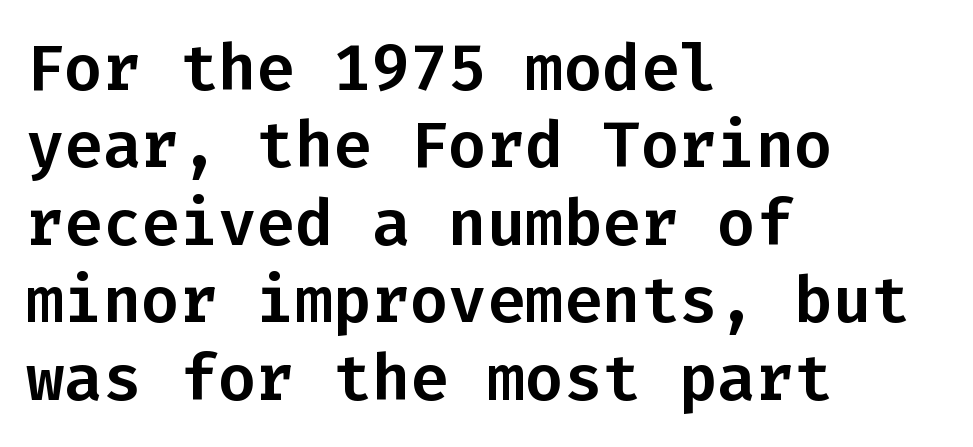
Q: Is the text italic (slanted)? A: No, it is upright.
Q: Is the typeface a serif or a sans-serif typeface? A: Sans-serif.
Q: Is the text underlined? A: No.
Q: How is the paragraph aligned? A: Left-aligned.
Q: Is the spacing between letters normal or unusually wide? A: Normal.
Q: Width (condensed, normal, or wide)? A: Normal.
Q: Stroke contrast? A: Low.
Q: x-height? A: Medium.
Q: Monospaced? A: Yes.
